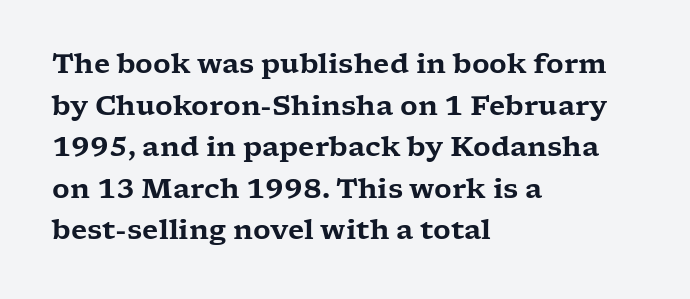
{"italic": "no", "underline": "no", "align": "left", "line_spacing": "normal", "line_spacing_ratio": 1.54, "letter_spacing": "normal", "letter_spacing_em": 0.0, "glyph_px": 27}
